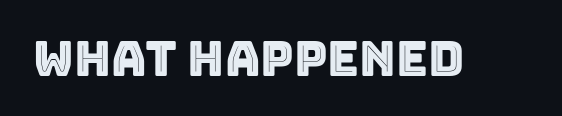
{"italic": "no", "width": "normal", "x_height": "large", "monospaced": "no", "underline": "no", "letter_spacing": "normal", "letter_spacing_em": 0.0, "glyph_px": 49}
